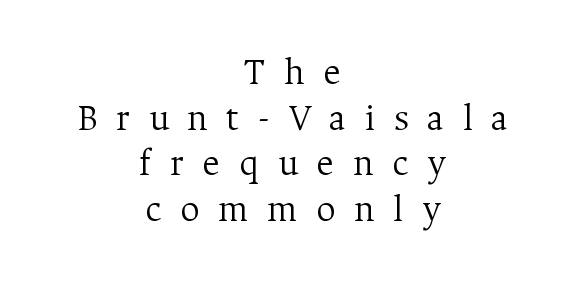
Honestly, there is no underline to notice here at all. Stems and bowls with no extra thickness — not bold. Typeset on center — no edge is straight. Honestly, the letter spacing is so wide it's the main thing you notice. Do the characters align in a grid? No, the font is proportional. Italic? Not at all — the glyphs are vertical.
